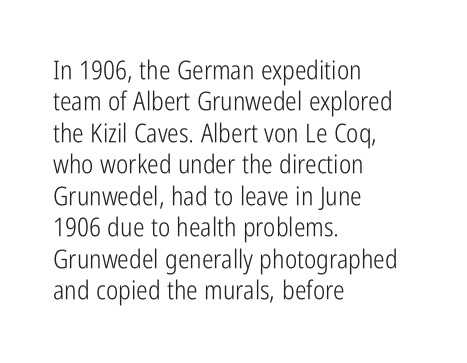
The image shows 26 px text type, upright; set left-aligned, line spacing 1.21x, normal letter spacing, not underlined.
